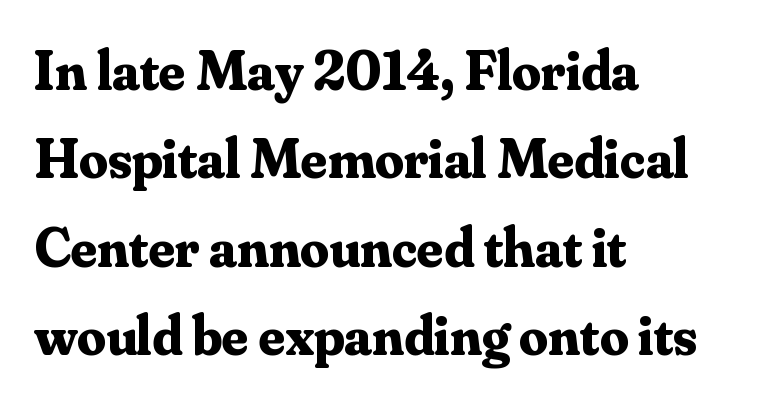
The image shows 57 px bold serif type, upright; set left-aligned, normal line spacing (1.55x), normal letter spacing, not underlined; medium stroke contrast and a small x-height.
